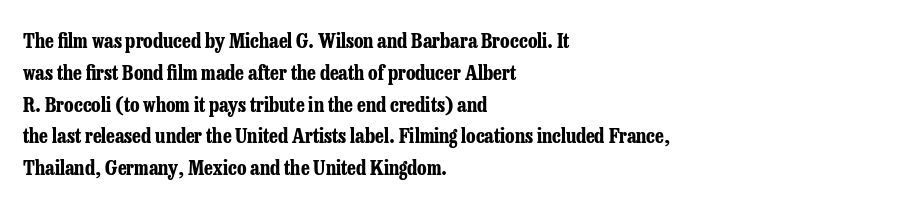
The image shows 20 px bold type, upright; set left-aligned, normal line spacing (1.59x), normal letter spacing, not underlined.
